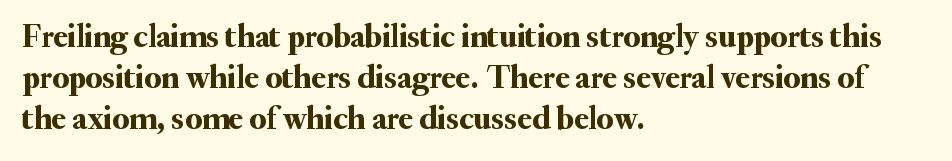
Q: Is the text italic (slanted)? A: No, it is upright.
Q: Is the typeface a serif or a sans-serif typeface? A: Serif.
Q: Is the text underlined? A: No.
Q: How is the paragraph aligned? A: Left-aligned.
Q: Is the spacing between letters normal or unusually wide? A: Normal.
Q: Is the spacing between lines tight, normal or loose? A: Normal.
Q: Width (condensed, normal, or wide)? A: Normal.
Q: Stroke contrast? A: Medium.
Q: x-height? A: Small.
Q: Monospaced? A: No.
